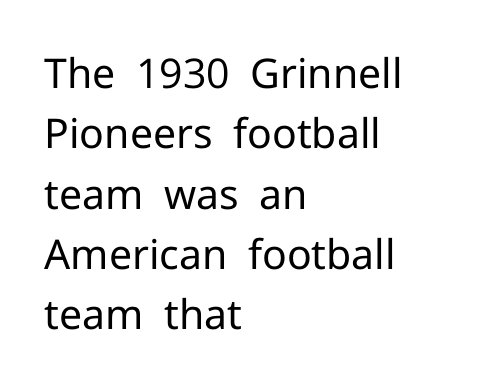
Q: Is the text bold? A: No.
Q: Is the text italic (slanted)? A: No, it is upright.
Q: Is the typeface a serif or a sans-serif typeface? A: Sans-serif.
Q: Is the text underlined? A: No.
Q: How is the paragraph aligned? A: Left-aligned.
Q: Is the spacing between letters normal or unusually wide? A: Normal.
Q: Is the spacing between lines tight, normal or loose? A: Normal.
Q: Width (condensed, normal, or wide)? A: Normal.
Q: Stroke contrast? A: Low.
Q: x-height? A: Medium.
Q: Monospaced? A: No.
